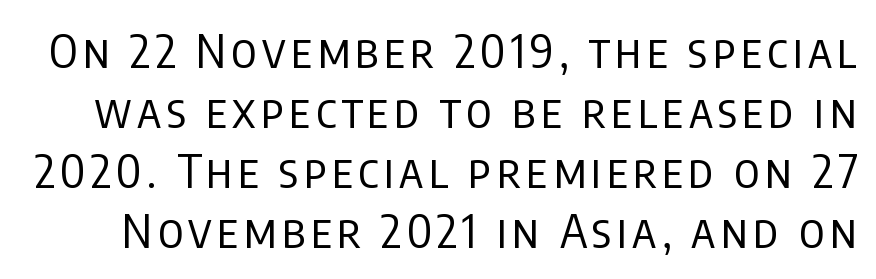
The image shows 47 px regular-weight, condensed sans-serif type, upright; set normal line spacing (1.28x), not underlined; low stroke contrast and a large x-height.
